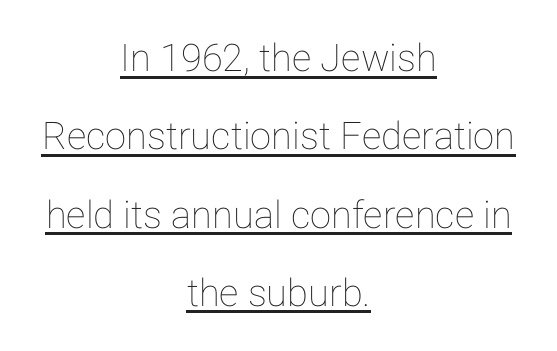
Q: Is the text italic (slanted)? A: No, it is upright.
Q: Is the text underlined? A: Yes.
Q: How is the paragraph aligned? A: Centered.
Q: Is the spacing between letters normal or unusually wide? A: Normal.
Q: Is the spacing between lines tight, normal or loose? A: Loose.
Q: Width (condensed, normal, or wide)? A: Normal.
Q: Stroke contrast? A: Low.
Q: x-height? A: Medium.
Q: Monospaced? A: No.
